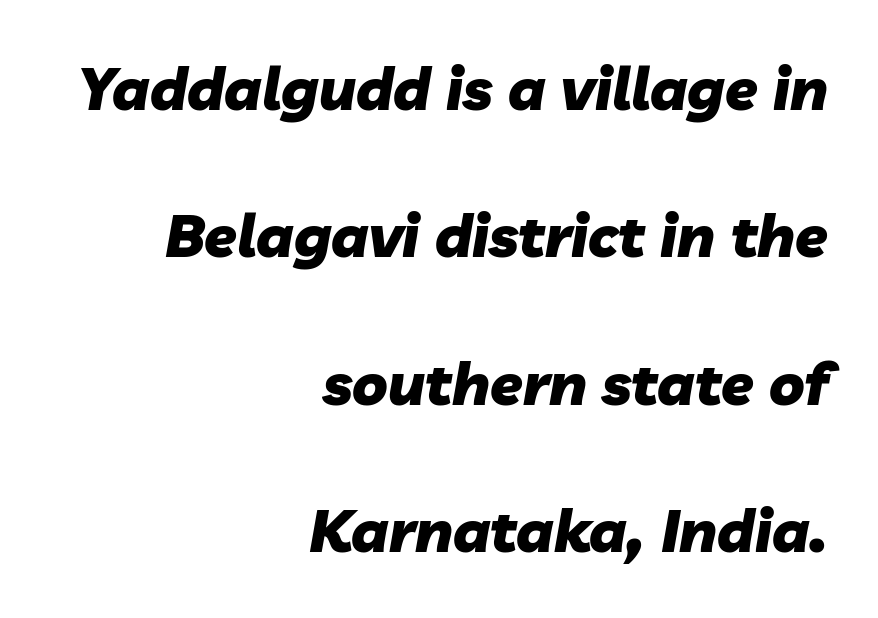
{"italic": "yes", "lean": "right", "slant_degrees": 10, "bold": "yes", "weight": "heavy", "width": "normal", "stroke_contrast": "low", "x_height": "medium", "monospaced": "no", "underline": "no", "align": "right", "line_spacing": "loose", "line_spacing_ratio": 2.5, "letter_spacing": "normal", "letter_spacing_em": 0.0, "glyph_px": 59}
